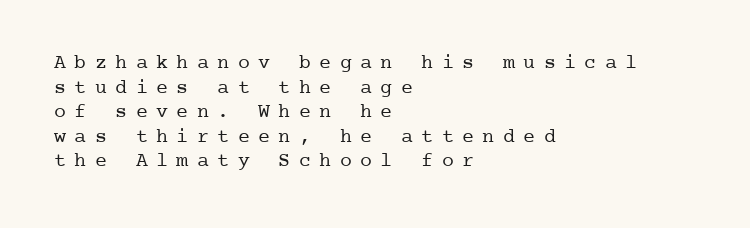
Q: Is the text bold? A: No.
Q: Is the text italic (slanted)? A: No, it is upright.
Q: Is the text underlined? A: No.
Q: How is the paragraph aligned? A: Left-aligned.
Q: Is the spacing between letters normal or unusually wide? A: Unusually wide.
